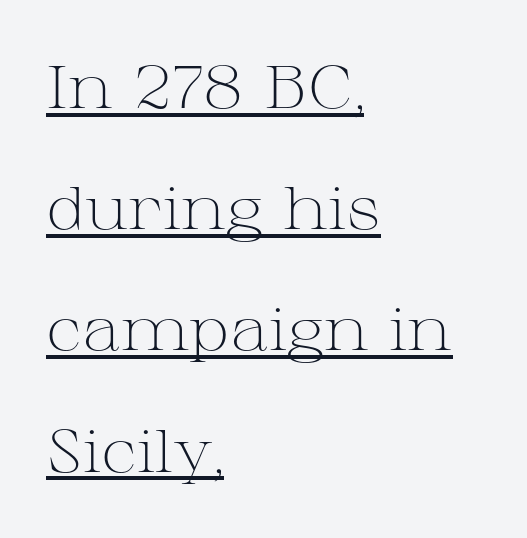
{"serif": "yes", "italic": "no", "bold": "no", "weight": "light", "width": "wide", "stroke_contrast": "medium", "x_height": "medium", "monospaced": "no", "underline": "yes", "align": "left", "line_spacing": "loose", "line_spacing_ratio": 2.02, "letter_spacing": "normal", "letter_spacing_em": 0.0, "glyph_px": 60}
